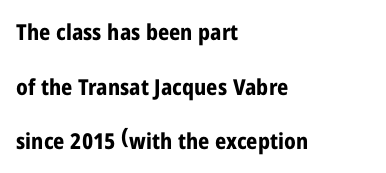
The image shows 22 px bold type, upright; set left-aligned, loose line spacing (2.48x), normal letter spacing, not underlined.
